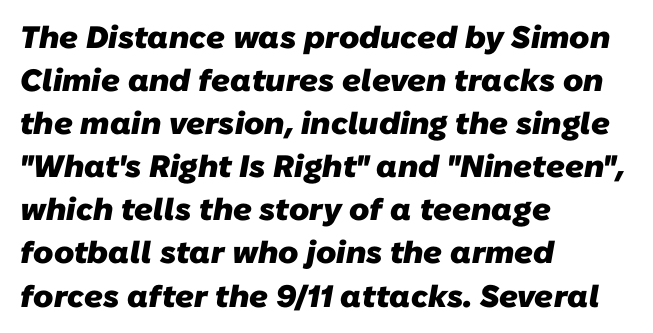
This block has exactly the height ordinary leading produces. The passage shown is typed in a proportional face where columns would drift. The letters are bold, with thick, heavy strokes. Lines of text with bare space underneath. The passage shown is typeset with a sans-serif family.
